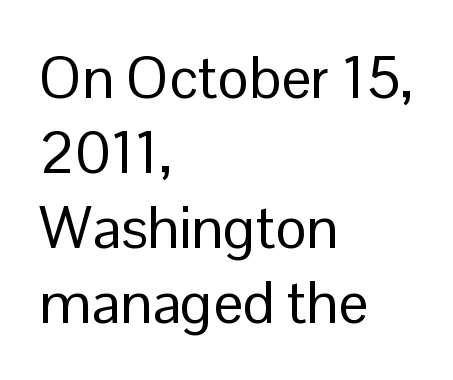
The image shows 59 px regular-weight sans-serif type, upright; set left-aligned, normal line spacing (1.27x), normal letter spacing, not underlined; low stroke contrast and a medium x-height.
